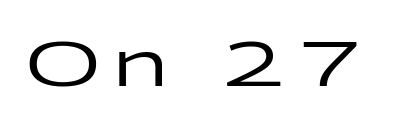
Q: Is the text italic (slanted)? A: No, it is upright.
Q: Is the typeface a serif or a sans-serif typeface? A: Sans-serif.
Q: Is the text underlined? A: No.
Q: Is the spacing between letters normal or unusually wide? A: Unusually wide.
Q: Width (condensed, normal, or wide)? A: Wide.
Q: Stroke contrast? A: Low.
Q: x-height? A: Medium.
Q: Monospaced? A: No.
